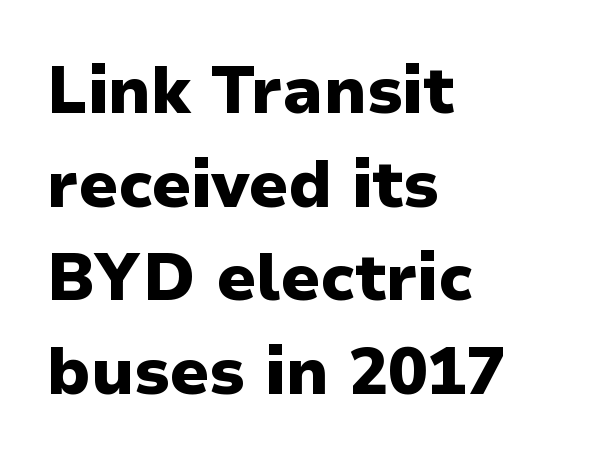
{"serif": "no", "italic": "no", "bold": "yes", "weight": "heavy", "width": "normal", "stroke_contrast": "low", "x_height": "medium", "monospaced": "no", "underline": "no", "align": "left", "line_spacing": "normal", "line_spacing_ratio": 1.44, "letter_spacing": "normal", "letter_spacing_em": 0.0, "glyph_px": 65}
